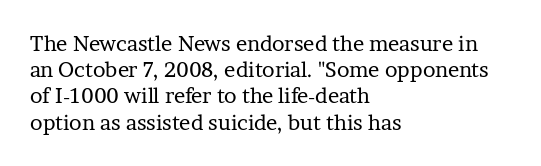
The image shows 21 px text type, upright; set left-aligned, normal line spacing (1.25x), normal letter spacing, not underlined.
